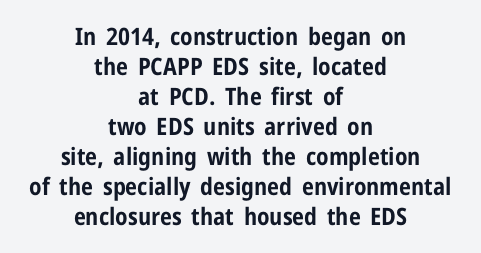
{"italic": "no", "bold": "yes", "underline": "no", "align": "center", "line_spacing": "normal", "line_spacing_ratio": 1.25, "letter_spacing": "normal", "letter_spacing_em": 0.0, "glyph_px": 24}
